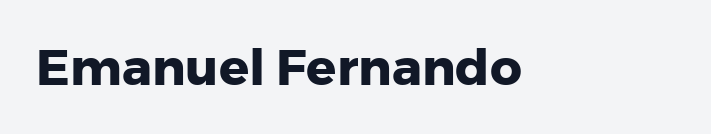
Q: Is the text bold? A: Yes.
Q: Is the text italic (slanted)? A: No, it is upright.
Q: Is the typeface a serif or a sans-serif typeface? A: Sans-serif.
Q: Is the text underlined? A: No.
Q: Is the spacing between letters normal or unusually wide? A: Normal.
Q: Width (condensed, normal, or wide)? A: Normal.
Q: Stroke contrast? A: Low.
Q: x-height? A: Medium.
Q: Monospaced? A: No.
